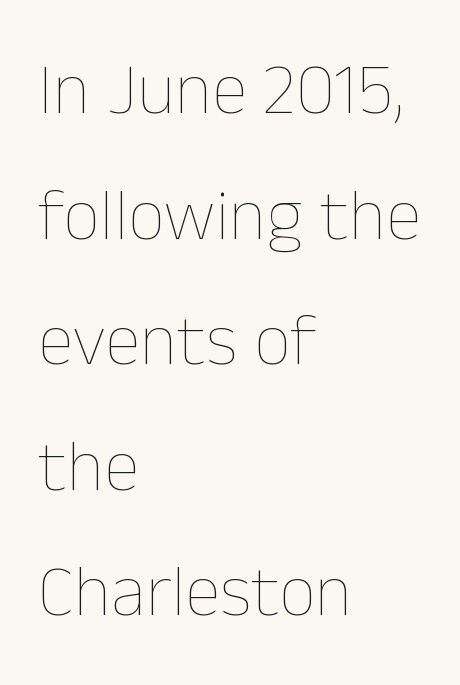
Q: Is the text bold? A: No.
Q: Is the text italic (slanted)? A: No, it is upright.
Q: Is the text underlined? A: No.
Q: How is the paragraph aligned? A: Left-aligned.
Q: Is the spacing between letters normal or unusually wide? A: Normal.
Q: Width (condensed, normal, or wide)? A: Normal.
Q: Stroke contrast? A: Low.
Q: x-height? A: Medium.
Q: Monospaced? A: No.
